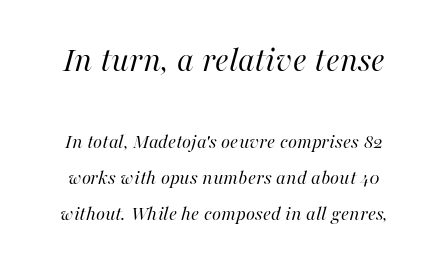
The image shows 36 px regular-weight type, italic (leaning right); set line spacing 1.71x, normal letter spacing, not underlined; the first (top) block is 1.71x larger; high stroke contrast and a medium x-height.
